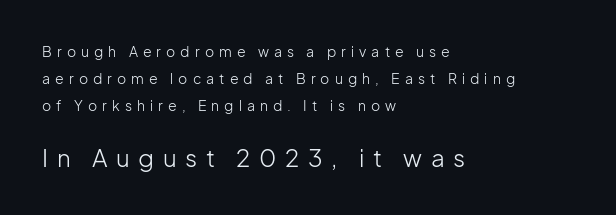
The image shows 24 px text type, upright; set left-aligned, loose line spacing (1.92x), unusually wide letter spacing (+0.36 em), not underlined; the second (bottom) block is 1.71x larger.
